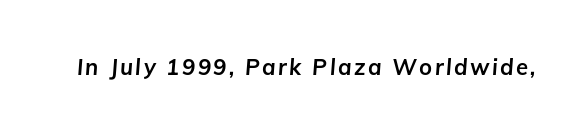
The image shows 22 px bold type, italic (leaning right); set not underlined.
